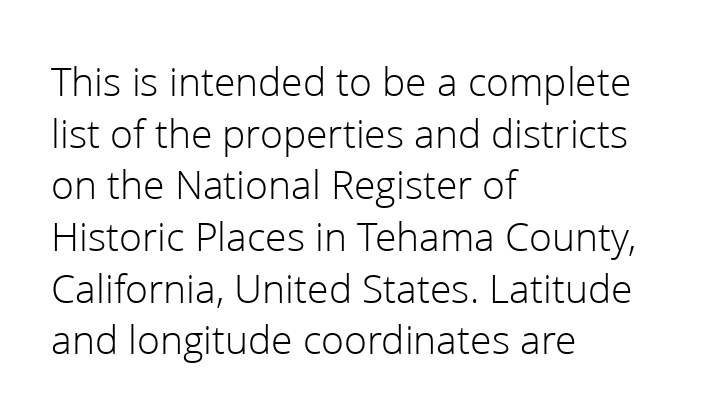
The image shows 42 px light sans-serif type, upright; set left-aligned, line spacing 1.23x, normal letter spacing, not underlined; low stroke contrast and a medium x-height.
